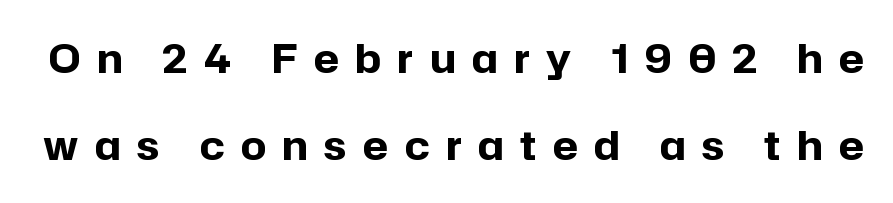
Q: Is the text bold? A: Yes.
Q: Is the text italic (slanted)? A: No, it is upright.
Q: Is the typeface a serif or a sans-serif typeface? A: Sans-serif.
Q: Is the text underlined? A: No.
Q: Is the spacing between letters normal or unusually wide? A: Unusually wide.
Q: Is the spacing between lines tight, normal or loose? A: Loose.
Q: Width (condensed, normal, or wide)? A: Normal.
Q: Stroke contrast? A: Low.
Q: x-height? A: Medium.
Q: Monospaced? A: No.
